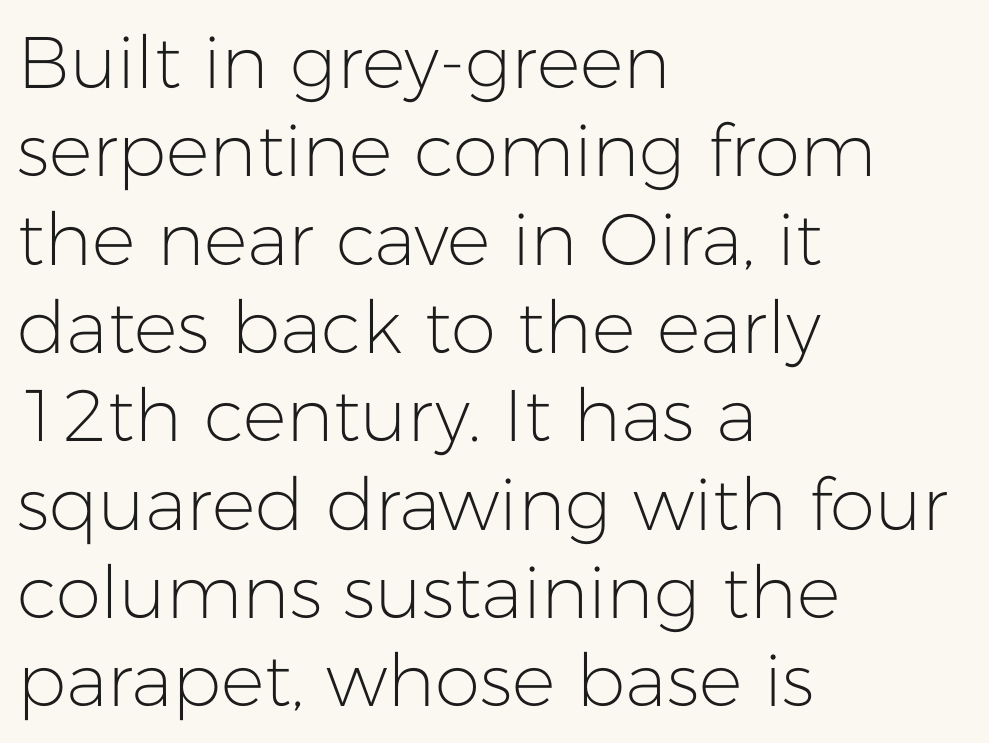
The image shows 73 px light sans-serif type, upright; set left-aligned, line spacing 1.21x, normal letter spacing, not underlined; low stroke contrast and a medium x-height.
